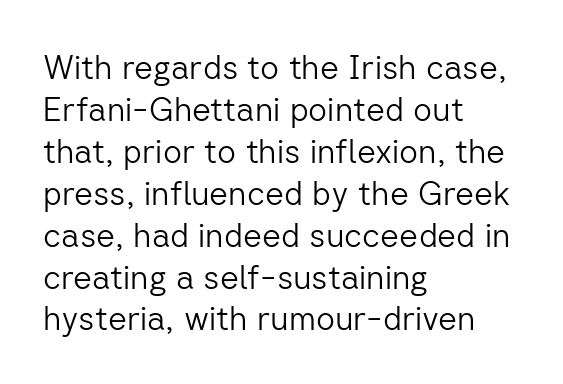
The image shows 33 px light sans-serif type, upright; set left-aligned, normal line spacing (1.27x), normal letter spacing, not underlined; low stroke contrast and a medium x-height.
